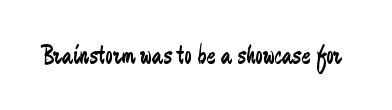
Has an underline been added? It has not. The type is set solid horizontally, with unmodified tracking. The characters are drawn with everyday or finer stroke widths.
